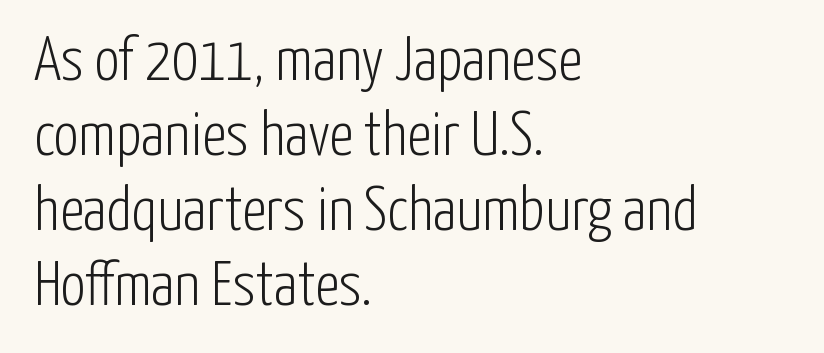
Q: Is the text bold? A: No.
Q: Is the text italic (slanted)? A: No, it is upright.
Q: Is the typeface a serif or a sans-serif typeface? A: Sans-serif.
Q: Is the text underlined? A: No.
Q: How is the paragraph aligned? A: Left-aligned.
Q: Is the spacing between letters normal or unusually wide? A: Normal.
Q: Width (condensed, normal, or wide)? A: Condensed.
Q: Stroke contrast? A: Low.
Q: x-height? A: Medium.
Q: Monospaced? A: No.
